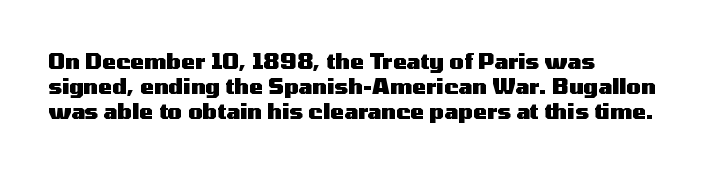
{"italic": "no", "bold": "yes", "underline": "no", "align": "left", "line_spacing_ratio": 1.2, "letter_spacing": "normal", "letter_spacing_em": 0.0, "glyph_px": 21}
